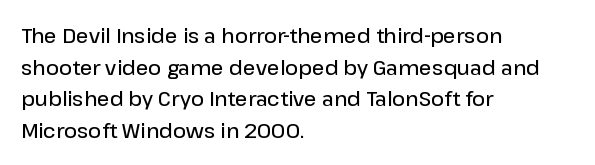
The image shows 20 px text type, upright; set left-aligned, normal line spacing (1.58x), normal letter spacing, not underlined.
